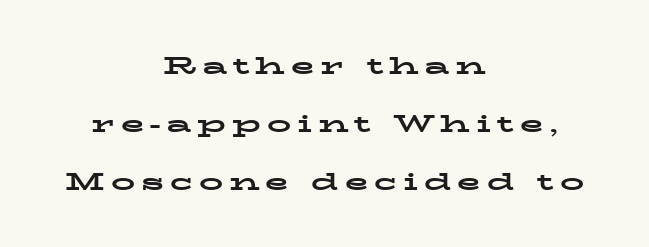
The image shows 24 px bold type, upright; set centered, loose line spacing (2.41x), unusually wide letter spacing (+0.25 em), not underlined.
